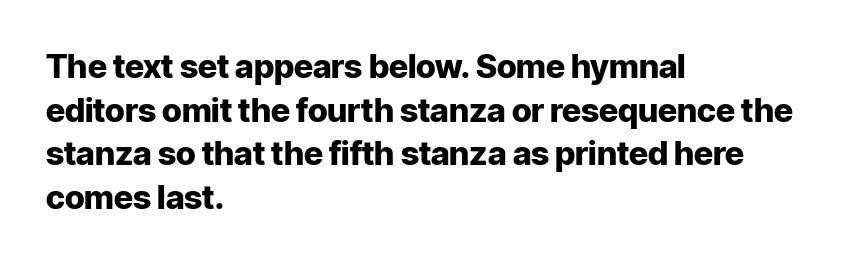
{"serif": "no", "italic": "no", "bold": "yes", "weight": "heavy", "width": "normal", "stroke_contrast": "low", "x_height": "medium", "monospaced": "no", "underline": "no", "align": "left", "line_spacing": "normal", "line_spacing_ratio": 1.32, "letter_spacing": "normal", "letter_spacing_em": 0.0, "glyph_px": 33}
